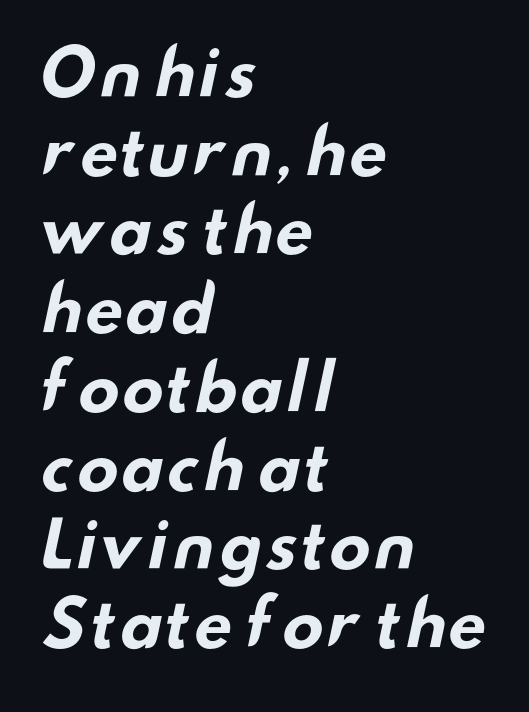
Short and long lines alike share a common starting point at left. Just letters on the line, the space beneath them empty. A typesetter would call this zero additional tracking. Stroke thickness is high; the sample reads as a true bold.
